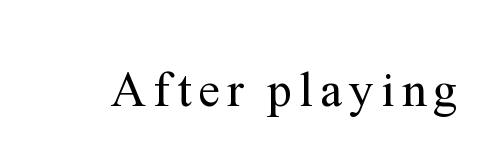
Is there any slant? The stems are plumb. You could not count columns in this text — the font is proportionally spaced. Words float on clear page, feet unadorned. No heavy texture on the line: the type isn't bold.
